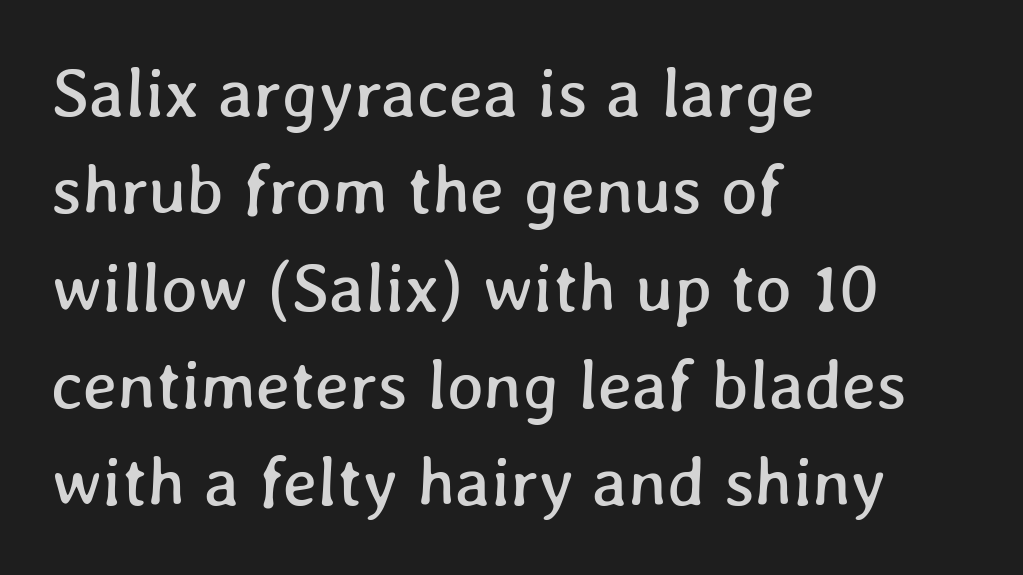
{"width": "normal", "stroke_contrast": "low", "x_height": "medium", "monospaced": "no", "underline": "no", "align": "left", "line_spacing": "normal", "line_spacing_ratio": 1.41, "letter_spacing": "normal", "letter_spacing_em": 0.0, "glyph_px": 69}
